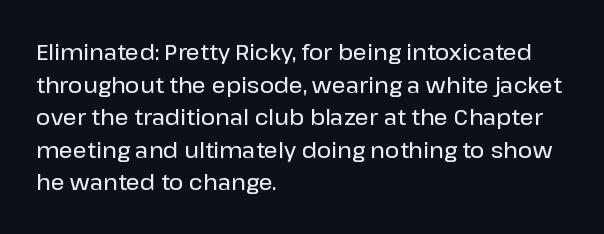
The image shows 22 px text type, upright; set left-aligned, normal line spacing (1.48x), normal letter spacing, not underlined.
